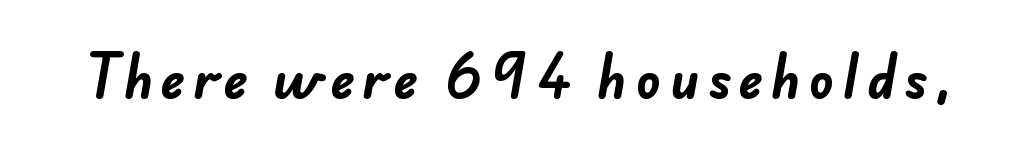
The image shows 51 px bold sans-serif type; set not underlined; low stroke contrast and a small x-height.
